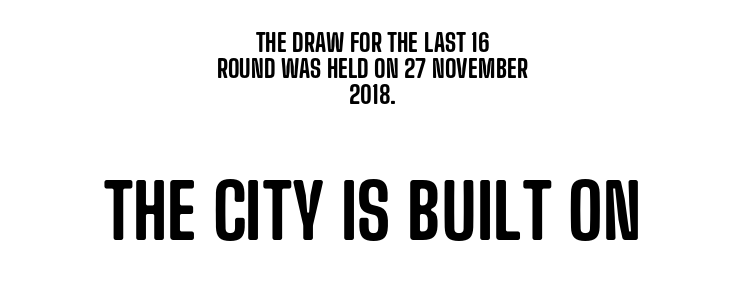
The image shows 75 px condensed sans-serif type, upright; set centered, tight line spacing (1.05x), normal letter spacing, not underlined; the second (bottom) block is 3.0x larger; low stroke contrast and a large x-height.
